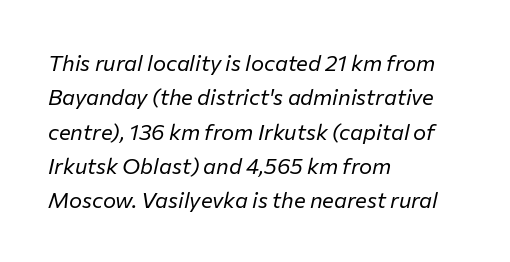
Weight: in the light-to-regular range. Between one letter and the next there's only the usual sliver of space. The lettering tilts uniformly, giving the passage an italic look. Normally led — the rows are evenly, conventionally spaced.
